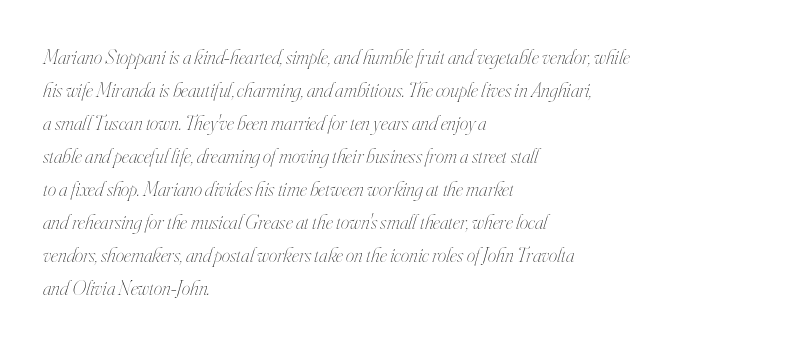
{"italic": "yes", "lean": "right", "slant_degrees": 16, "bold": "no", "underline": "no", "align": "left", "line_spacing": "normal", "line_spacing_ratio": 1.57, "letter_spacing": "normal", "letter_spacing_em": 0.0, "glyph_px": 21}
